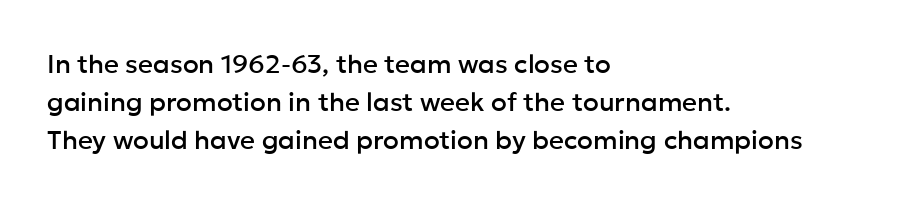
{"italic": "no", "underline": "no", "align": "left", "line_spacing": "normal", "line_spacing_ratio": 1.47, "letter_spacing": "normal", "letter_spacing_em": 0.0, "glyph_px": 26}
